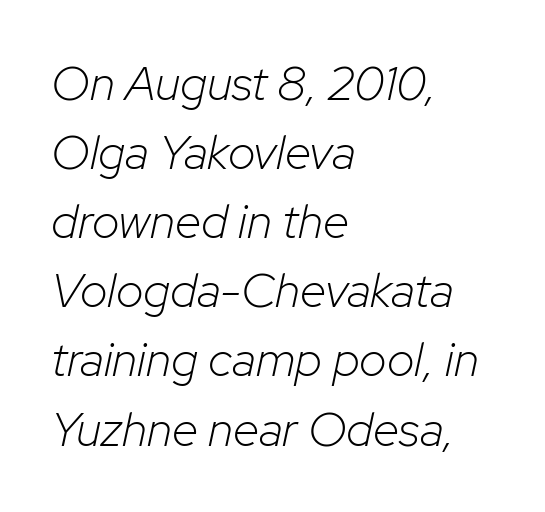
Q: Is the text bold? A: No.
Q: Is the text italic (slanted)? A: Yes, it leans right by about 12 degrees.
Q: Is the text underlined? A: No.
Q: How is the paragraph aligned? A: Left-aligned.
Q: Is the spacing between letters normal or unusually wide? A: Normal.
Q: Is the spacing between lines tight, normal or loose? A: Normal.
Q: Width (condensed, normal, or wide)? A: Normal.
Q: Stroke contrast? A: Low.
Q: x-height? A: Medium.
Q: Monospaced? A: No.
